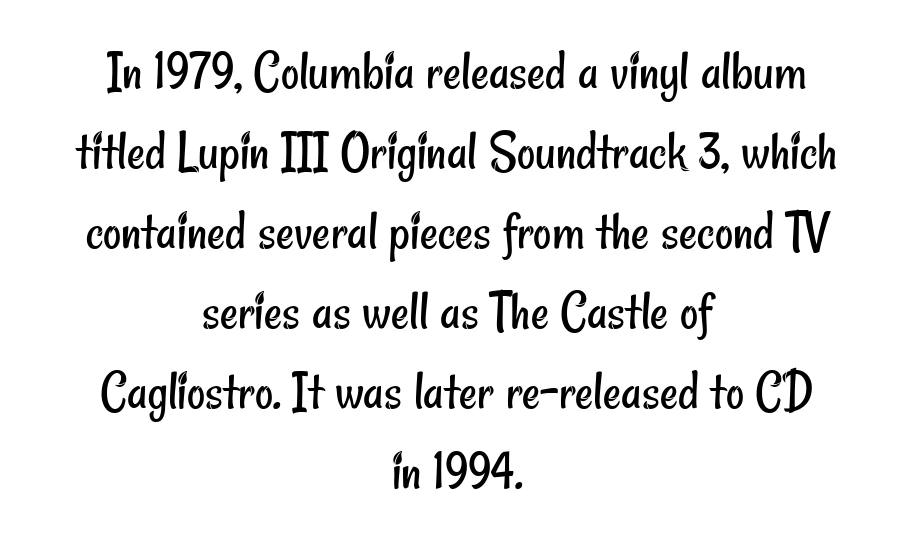
{"serif": "no", "bold": "no", "weight": "regular", "width": "condensed", "stroke_contrast": "low", "x_height": "small", "monospaced": "no", "underline": "no", "align": "center", "line_spacing": "normal", "line_spacing_ratio": 1.43, "letter_spacing": "normal", "letter_spacing_em": 0.0, "glyph_px": 56}
